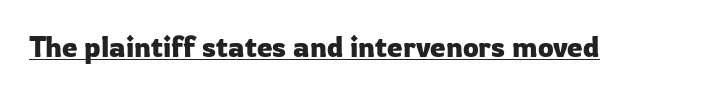
Each line of the rendering has a horizontal stroke beneath the glyphs. The letterforms sit shoulder to shoulder at normal distance. If you drew a line through each stem, it would be perfectly vertical. Nope, no serifs anywhere on these letters. This sample has the flowing, uneven cadence of proportional lettering.
